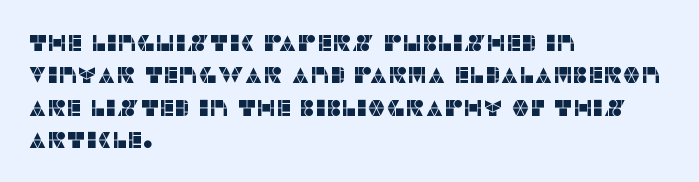
{"italic": "no", "underline": "no", "align": "left", "line_spacing": "normal", "line_spacing_ratio": 1.41, "letter_spacing": "normal", "letter_spacing_em": 0.0, "glyph_px": 23}
